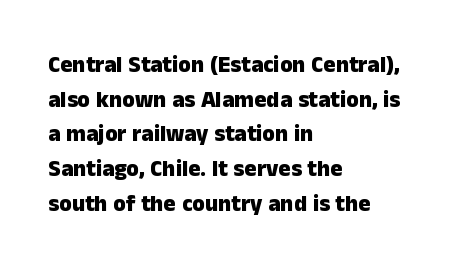
The image shows 23 px bold type, upright; set left-aligned, normal line spacing (1.51x), normal letter spacing, not underlined.
